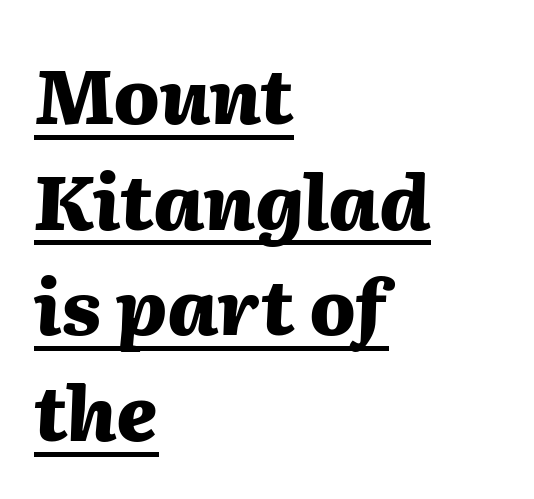
The image shows 76 px heavy type, italic (leaning right); set left-aligned, normal line spacing (1.39x), normal letter spacing, underlined; medium stroke contrast and a medium x-height.
